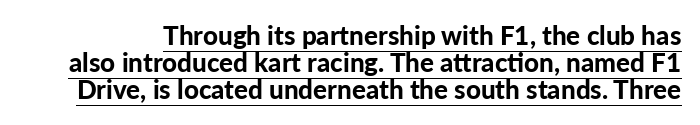
Q: Is the text bold? A: Yes.
Q: Is the text italic (slanted)? A: No, it is upright.
Q: Is the text underlined? A: Yes.
Q: Is the spacing between letters normal or unusually wide? A: Normal.
Q: Is the spacing between lines tight, normal or loose? A: Tight.
